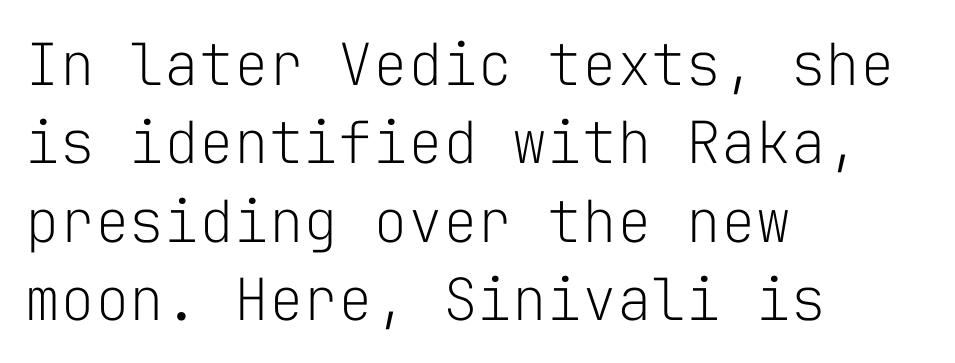
The face looks like a standard text weight, possibly lighter. Each row of text sits above clean, open space. Observe the ordinary spacing: letters are neighbours, not strangers. Think of a typewriter: that constant character pitch is what you see here. Observe the absence of serifs on each vertical stroke in this sample.
